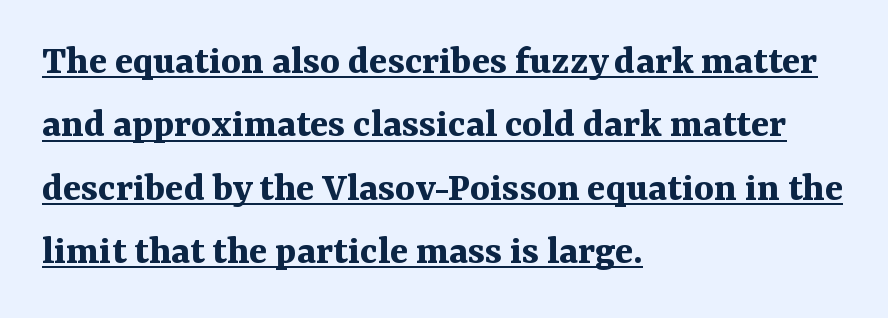
Q: Is the text bold? A: Yes.
Q: Is the text italic (slanted)? A: No, it is upright.
Q: Is the typeface a serif or a sans-serif typeface? A: Serif.
Q: Is the text underlined? A: Yes.
Q: How is the paragraph aligned? A: Left-aligned.
Q: Is the spacing between letters normal or unusually wide? A: Normal.
Q: Is the spacing between lines tight, normal or loose? A: Normal.
Q: Width (condensed, normal, or wide)? A: Normal.
Q: Stroke contrast? A: Medium.
Q: x-height? A: Medium.
Q: Monospaced? A: No.
